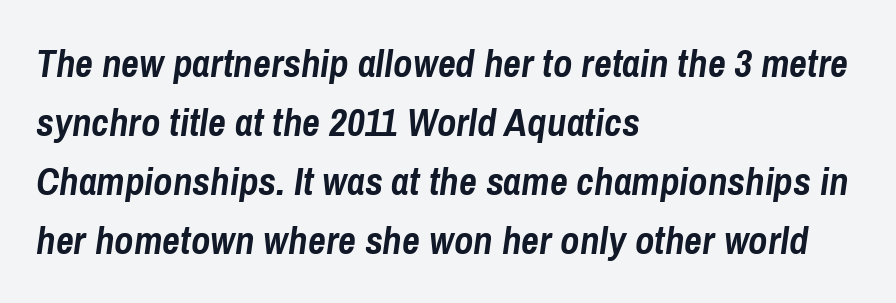
The image shows 39 px semibold, condensed type, italic (leaning right); set left-aligned, normal line spacing (1.51x), normal letter spacing, not underlined; low stroke contrast and a medium x-height.
